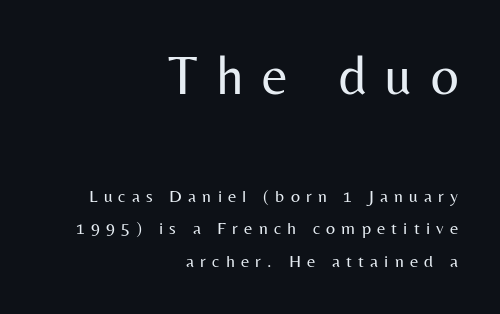
Looks like regular typesetting: each glyph gets only the width it needs. The horizontal fit of the characters is loose and conspicuously gappy. Character size in the leading block exceeds that of the trailing block. Which margin do the lines hug? The right one — the left edge is uneven.
